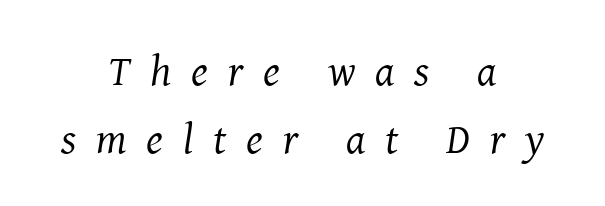
Check the space under the baseline: it is left empty. Examine the stroke ends and you'll spot serifs. Rendered with sloped, italic letterforms. Leading matches the norm, producing a regular column. Each line is balanced around a shared central axis.
